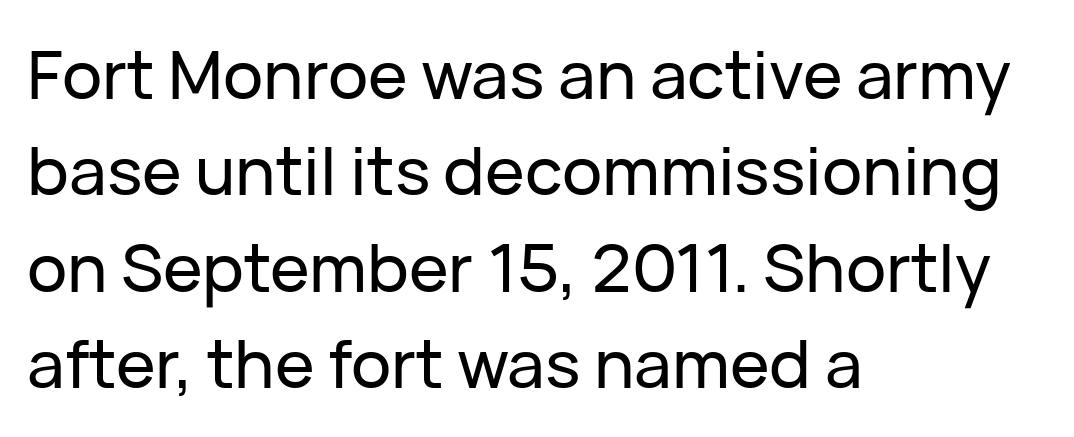
Horizontal bands of white between lines are of average thickness. The letters advance in unequal steps, a hallmark of proportional type. Between one letter and the next there's only the usual sliver of space. The setting favours the left margin, as ordinary paragraphs usually do.
